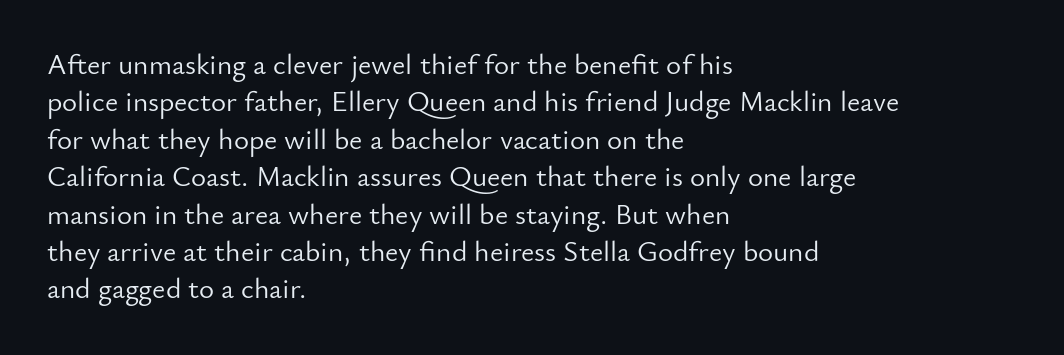
The image shows 29 px light sans-serif type, upright; set left-aligned, normal line spacing (1.29x), normal letter spacing, not underlined; low stroke contrast and a small x-height.
